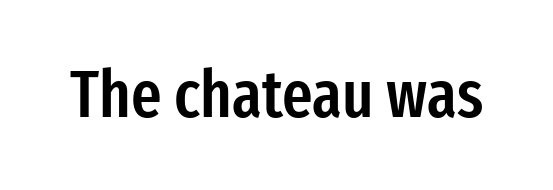
The image shows 66 px semibold, condensed sans-serif type, upright; set normal letter spacing, not underlined; low stroke contrast and a medium x-height.
